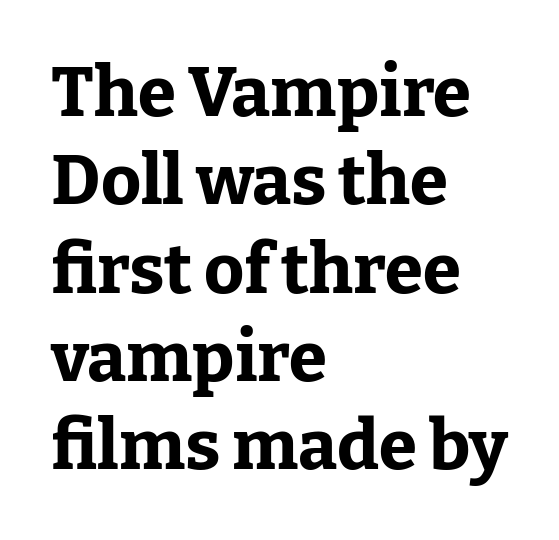
{"serif": "yes", "italic": "no", "bold": "yes", "weight": "bold", "width": "normal", "stroke_contrast": "low", "x_height": "medium", "monospaced": "no", "underline": "no", "align": "left", "line_spacing": "normal", "line_spacing_ratio": 1.28, "letter_spacing": "normal", "letter_spacing_em": 0.0, "glyph_px": 69}
